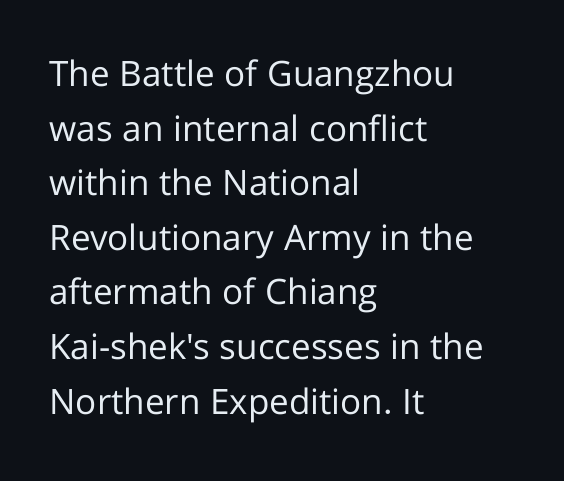
{"serif": "no", "italic": "no", "bold": "no", "weight": "regular", "width": "normal", "stroke_contrast": "low", "x_height": "medium", "monospaced": "no", "underline": "no", "align": "left", "line_spacing": "normal", "line_spacing_ratio": 1.56, "letter_spacing": "normal", "letter_spacing_em": 0.0, "glyph_px": 35}
